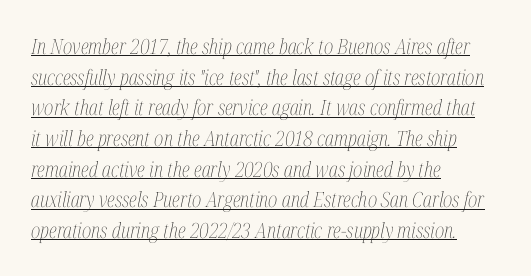
{"italic": "yes", "lean": "right", "slant_degrees": 12, "bold": "no", "underline": "yes", "align": "left", "line_spacing": "normal", "line_spacing_ratio": 1.46, "letter_spacing": "normal", "letter_spacing_em": 0.0, "glyph_px": 21}
